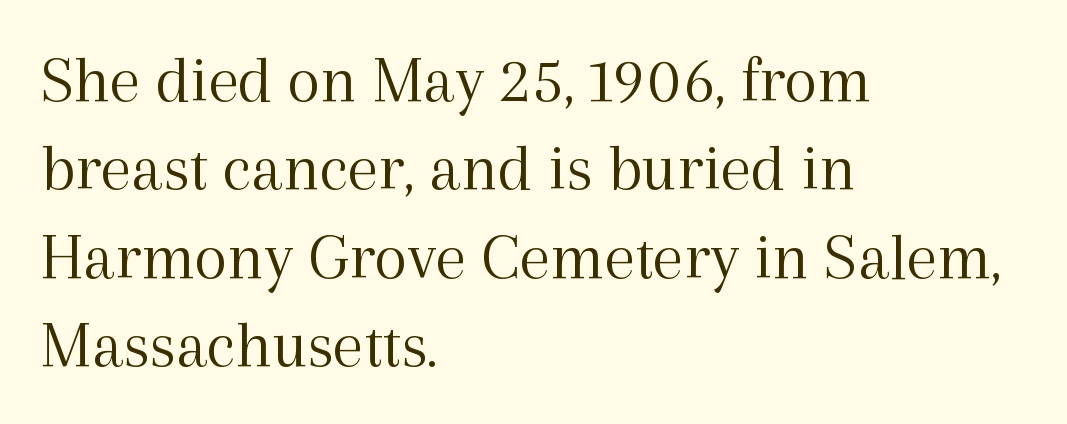
This is serif lettering, the kind often seen in printed books. Which margin do the lines hug? The left one — the right edge is uneven. The vertical gap from one line to the next is medium. Does the lettering tilt? It doesn't — this is upright. A typesetter would call this proportional, since set widths differ per character. Just letters on the line, the space beneath them empty.
